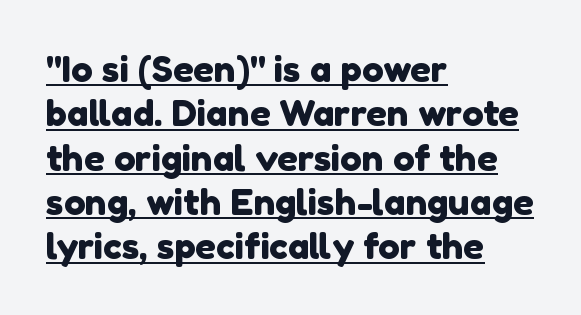
The designer went with a sans here, leaving each stem footless. Think of a printed novel: that variable character pitch is what you see here. Observe the ordinary spacing: letters are neighbours, not strangers. The setting favours the left margin, as ordinary paragraphs usually do.
